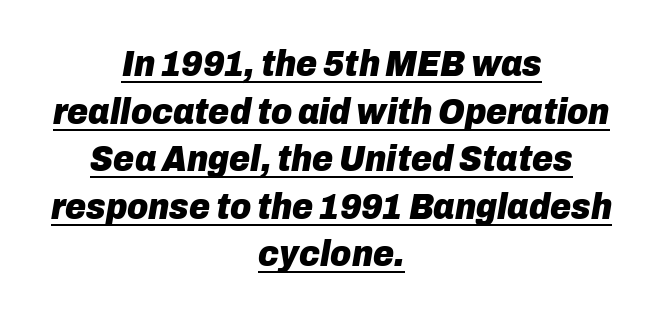
{"italic": "yes", "lean": "right", "slant_degrees": 10, "bold": "yes", "weight": "heavy", "width": "normal", "stroke_contrast": "low", "x_height": "medium", "monospaced": "no", "underline": "yes", "align": "center", "line_spacing": "normal", "line_spacing_ratio": 1.32, "letter_spacing": "normal", "letter_spacing_em": 0.0, "glyph_px": 36}
